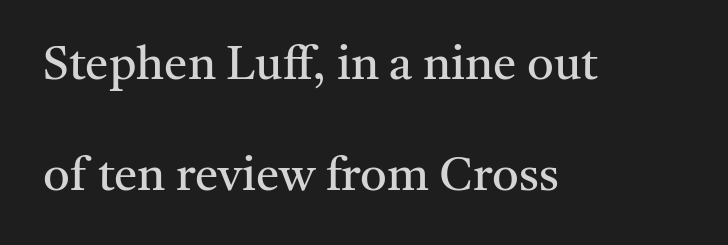
Q: Is the text bold? A: No.
Q: Is the text italic (slanted)? A: No, it is upright.
Q: Is the typeface a serif or a sans-serif typeface? A: Serif.
Q: Is the text underlined? A: No.
Q: How is the paragraph aligned? A: Left-aligned.
Q: Is the spacing between letters normal or unusually wide? A: Normal.
Q: Is the spacing between lines tight, normal or loose? A: Loose.
Q: Width (condensed, normal, or wide)? A: Normal.
Q: Stroke contrast? A: Medium.
Q: x-height? A: Medium.
Q: Monospaced? A: No.
